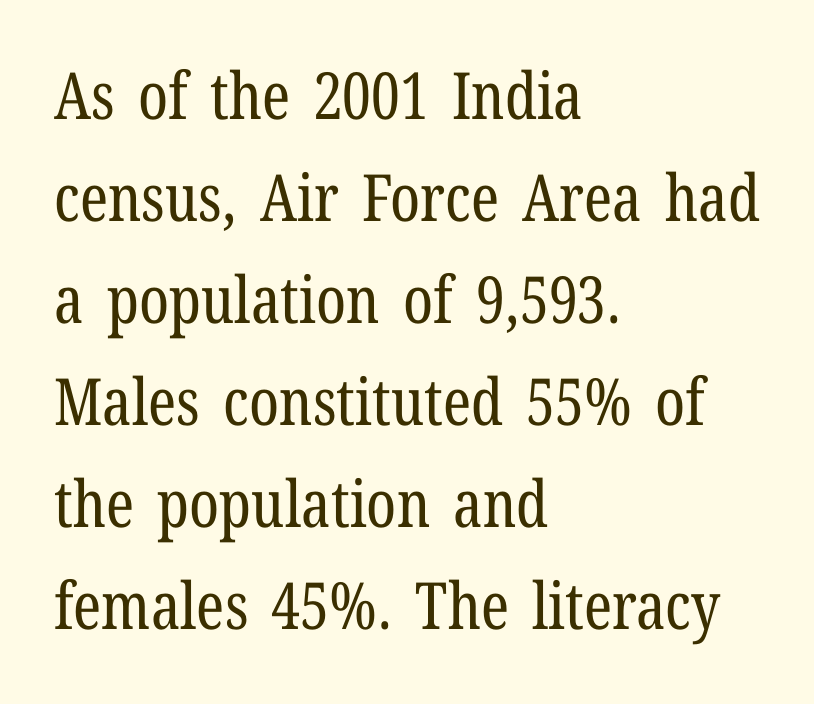
{"serif": "yes", "italic": "no", "bold": "no", "weight": "regular", "width": "condensed", "stroke_contrast": "low", "x_height": "medium", "monospaced": "no", "underline": "no", "align": "left", "line_spacing": "normal", "line_spacing_ratio": 1.57, "letter_spacing": "normal", "letter_spacing_em": 0.0, "glyph_px": 65}
